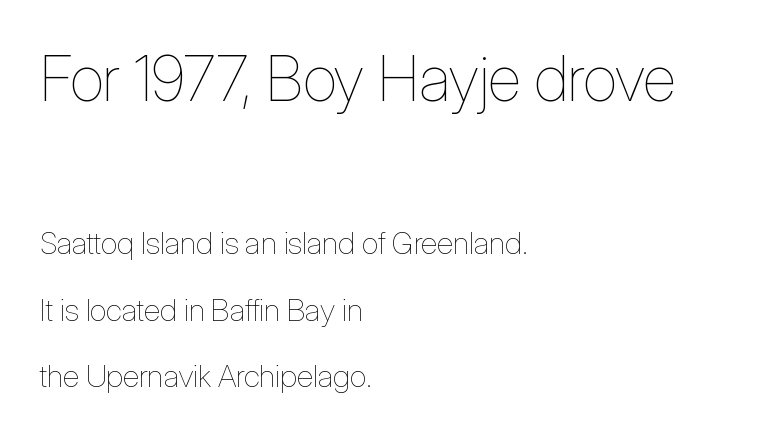
Q: Is the text bold? A: No.
Q: Is the text italic (slanted)? A: No, it is upright.
Q: Is the text underlined? A: No.
Q: How is the paragraph aligned? A: Left-aligned.
Q: Is the spacing between letters normal or unusually wide? A: Normal.
Q: Is the spacing between lines tight, normal or loose? A: Loose.
Q: Which block of text is set in a larger size, the first (top) or the second (bottom)? A: The first (top) one.
Q: Width (condensed, normal, or wide)? A: Condensed.
Q: Stroke contrast? A: Low.
Q: x-height? A: Medium.
Q: Monospaced? A: No.
